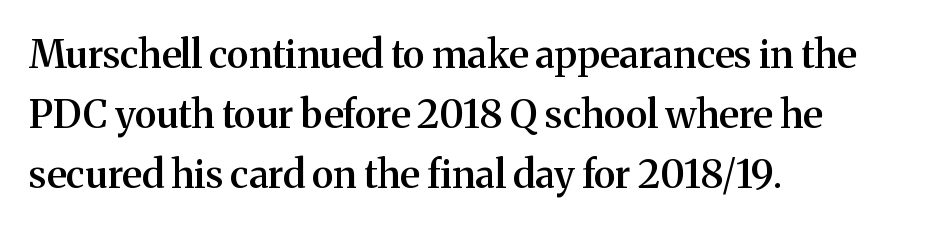
Slightly chunky letters — semibold, I'd say, not full bold. The glyphs are unaccompanied by any horizontal stroke below them. The paragraph shown leans on its left margin. Inter-character spacing is left at the font's built-in metrics. Character widths vary here, with narrow letters taking less room than wide ones. Type style note: has serifs.
